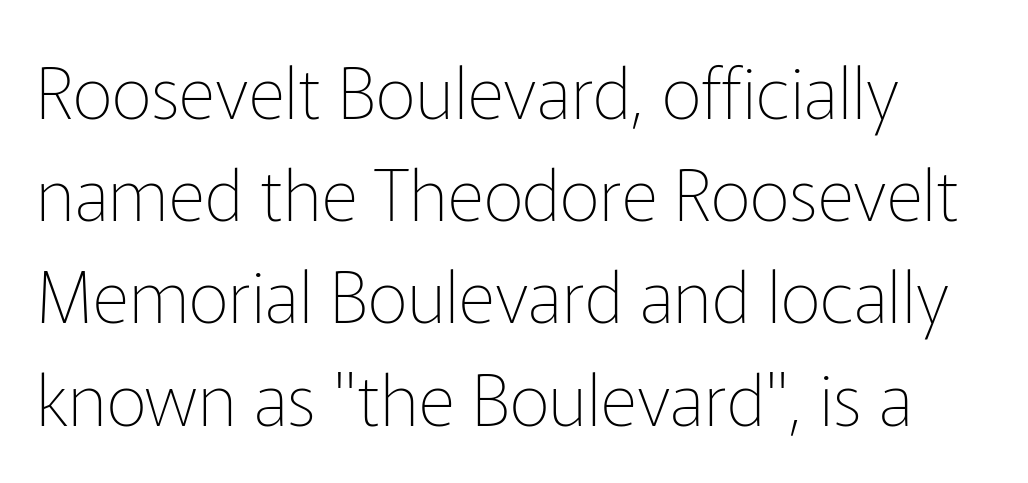
Clear beneath every line of the passage. A quiet, ordinary-to-light weight characterises the typeface. Students, observe: this is what conventionally led text looks like. Ascenders rise straight up at ninety degrees. The horizontal fit of the characters is conventional and even. These lines are rendered in a variable-pitch font.
